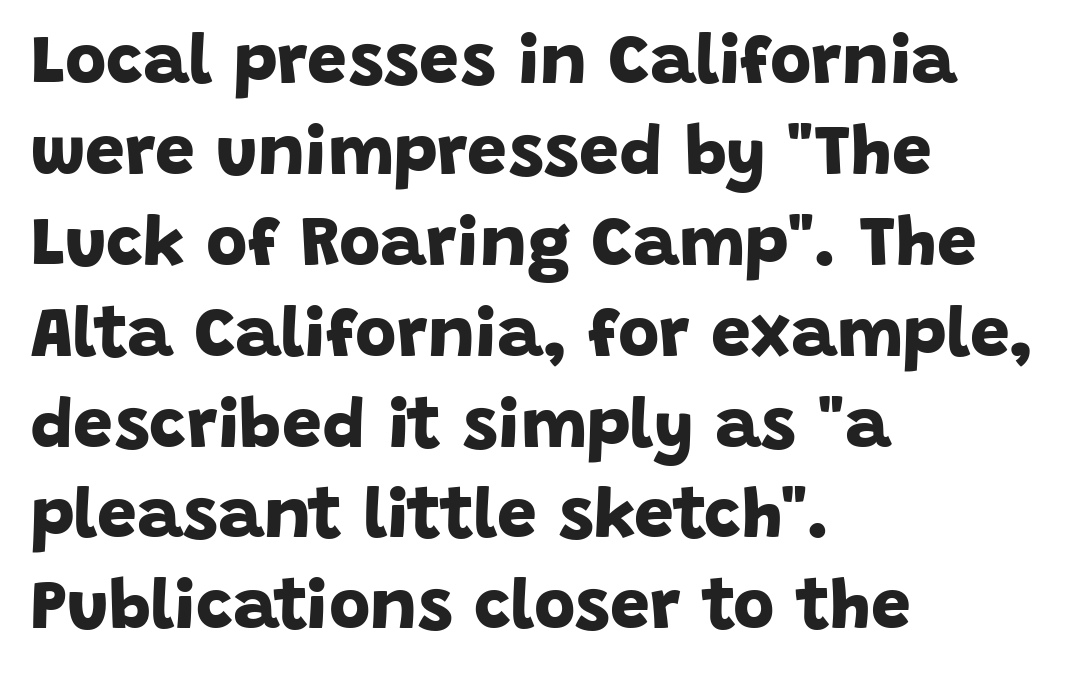
The paragraph has a hard left edge and a soft right edge. The passage shown is typed in a proportional face where columns would drift. Weight: bold. Reading down the column, the eye jumps a familiar distance to each next line. The string is rendered with underlining switched off. Look at the bottom of the vertical strokes: they stop flat, with no serifs.
